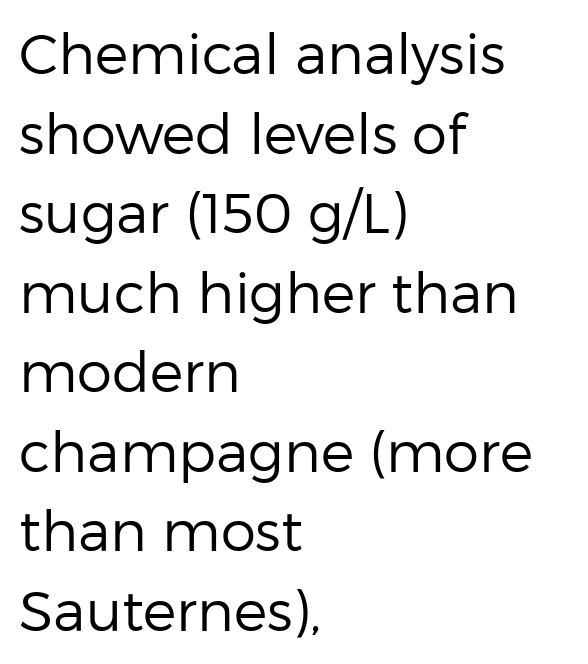
Q: Is the text bold? A: No.
Q: Is the text italic (slanted)? A: No, it is upright.
Q: Is the typeface a serif or a sans-serif typeface? A: Sans-serif.
Q: Is the text underlined? A: No.
Q: How is the paragraph aligned? A: Left-aligned.
Q: Is the spacing between letters normal or unusually wide? A: Normal.
Q: Is the spacing between lines tight, normal or loose? A: Normal.
Q: Width (condensed, normal, or wide)? A: Normal.
Q: Stroke contrast? A: Low.
Q: x-height? A: Medium.
Q: Monospaced? A: No.
